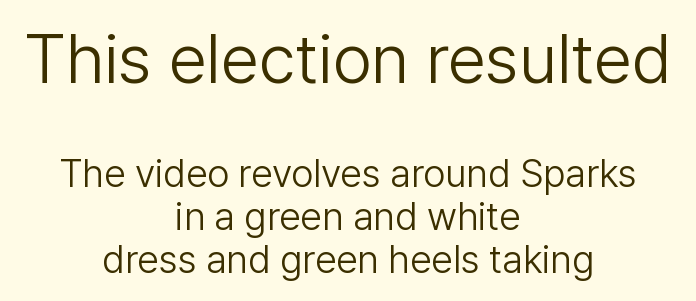
{"serif": "no", "italic": "no", "bold": "no", "weight": "light", "width": "normal", "stroke_contrast": "low", "x_height": "medium", "monospaced": "no", "underline": "no", "align": "center", "line_spacing": "tight", "line_spacing_ratio": 1.11, "letter_spacing": "normal", "letter_spacing_em": 0.0, "larger_block": "first", "size_ratio": 1.77, "glyph_px": 69}
